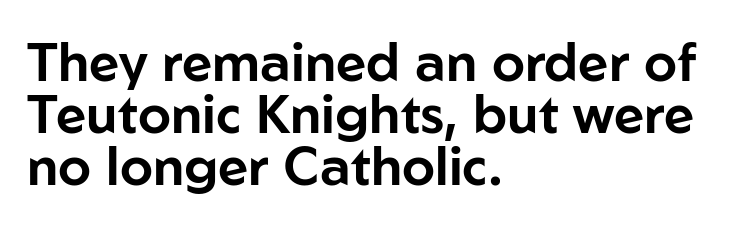
The rag falls on the right side of this text block. The designer went with a sans here, leaving each stem footless. Nobody drew a line under any word here. A typesetter would call this proportional, since set widths differ per character. The leading is snug, giving the passage a crowded texture.
